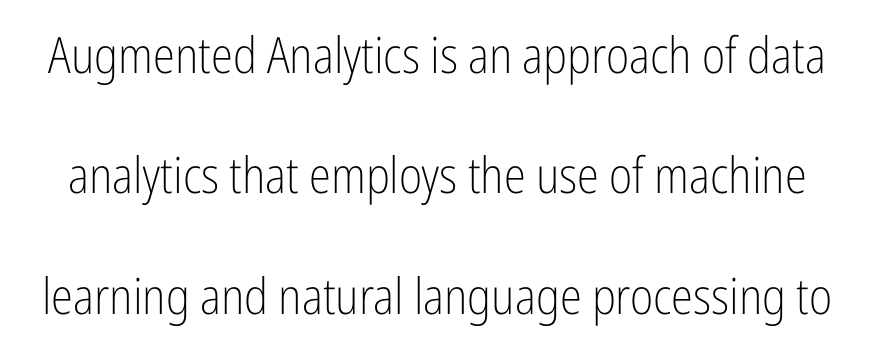
The space beneath each line is pristine and unruled. The weight would be labelled regular, book, light, or lighter still. The line texture is even and compact thanks to regular tracking. Type style note: lacks serifs. The lettering stays uniformly vertical, giving the passage a roman look.
